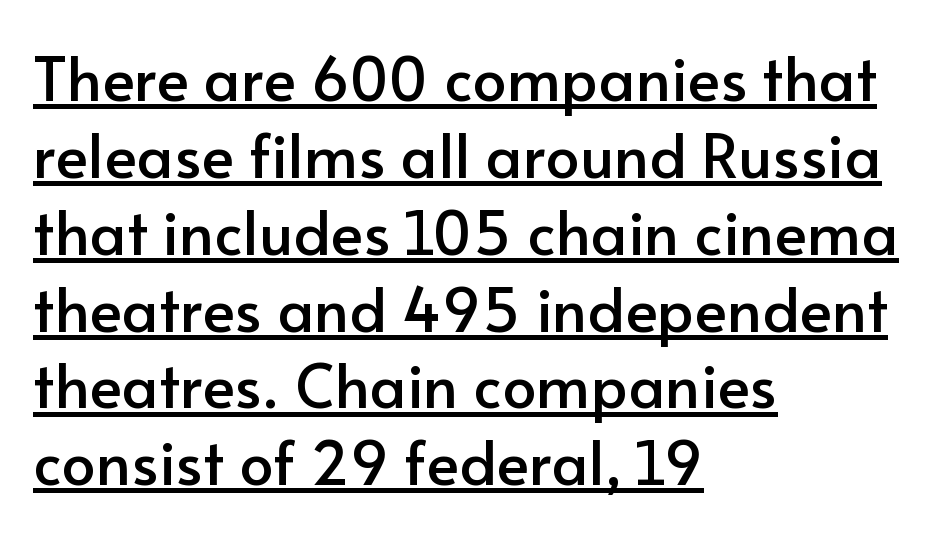
The image shows 61 px sans-serif type, upright; set left-aligned, normal line spacing (1.26x), normal letter spacing, underlined; low stroke contrast and a small x-height.
